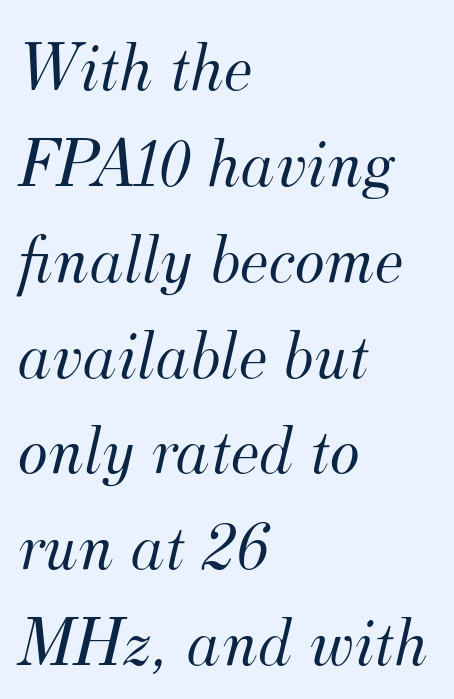
{"serif": "yes", "italic": "yes", "lean": "right", "slant_degrees": 12, "bold": "no", "weight": "light", "width": "normal", "stroke_contrast": "medium", "x_height": "small", "monospaced": "no", "underline": "no", "align": "left", "line_spacing": "normal", "line_spacing_ratio": 1.35, "letter_spacing": "normal", "letter_spacing_em": 0.0, "glyph_px": 71}
